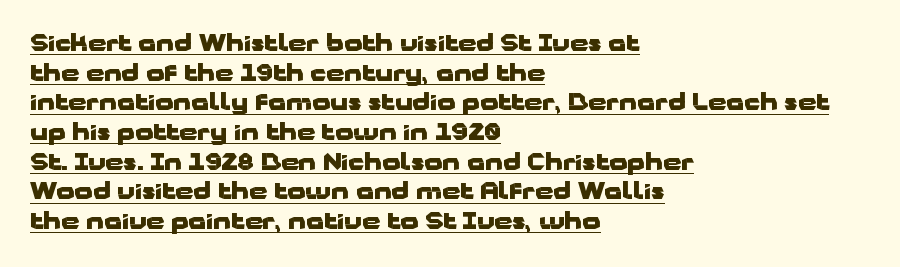
The image shows 23 px bold type, upright; set left-aligned, normal line spacing (1.29x), normal letter spacing, underlined.
